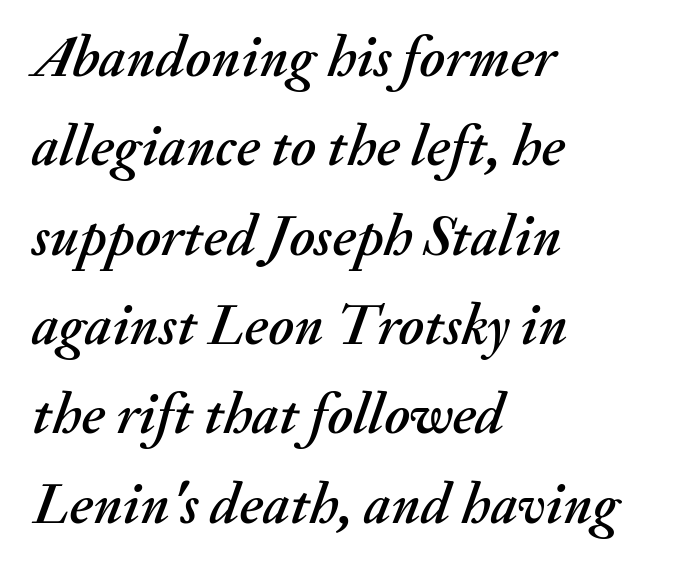
{"italic": "yes", "lean": "right", "slant_degrees": 20, "width": "normal", "stroke_contrast": "medium", "x_height": "small", "monospaced": "no", "underline": "no", "align": "left", "line_spacing": "normal", "line_spacing_ratio": 1.54, "letter_spacing": "normal", "letter_spacing_em": 0.0, "glyph_px": 58}
